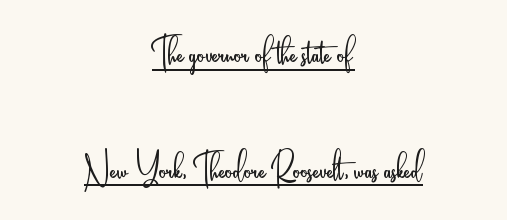
{"serif": "no", "bold": "no", "weight": "light", "width": "condensed", "stroke_contrast": "low", "x_height": "small", "monospaced": "no", "underline": "yes", "align": "center", "line_spacing": "loose", "line_spacing_ratio": 2.46, "letter_spacing": "normal", "letter_spacing_em": 0.0, "glyph_px": 47}
